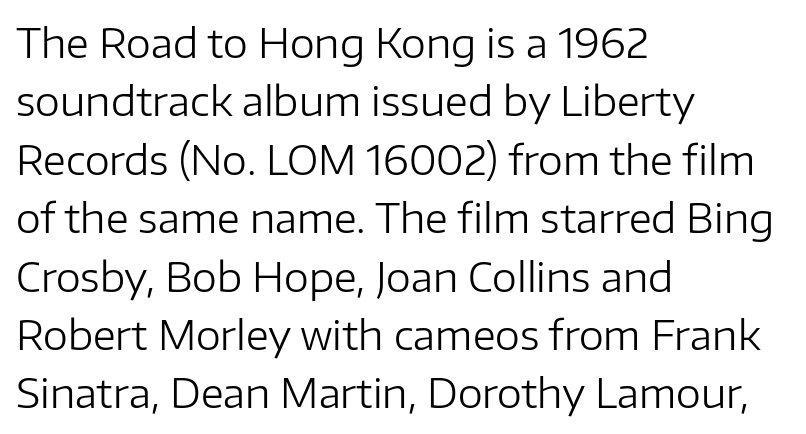
The image shows 40 px regular-weight sans-serif type, upright; set left-aligned, normal line spacing (1.46x), normal letter spacing, not underlined; low stroke contrast and a medium x-height.
